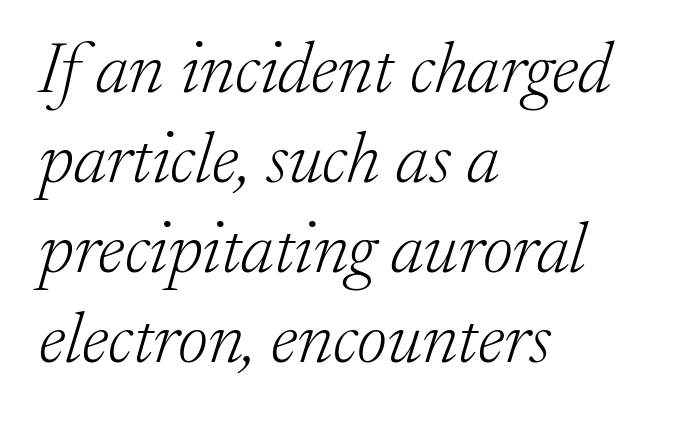
Q: Is the text bold? A: No.
Q: Is the text italic (slanted)? A: Yes, it leans right by about 17 degrees.
Q: Is the typeface a serif or a sans-serif typeface? A: Serif.
Q: Is the text underlined? A: No.
Q: How is the paragraph aligned? A: Left-aligned.
Q: Is the spacing between letters normal or unusually wide? A: Normal.
Q: Is the spacing between lines tight, normal or loose? A: Normal.
Q: Width (condensed, normal, or wide)? A: Normal.
Q: Stroke contrast? A: Low.
Q: x-height? A: Medium.
Q: Monospaced? A: No.
